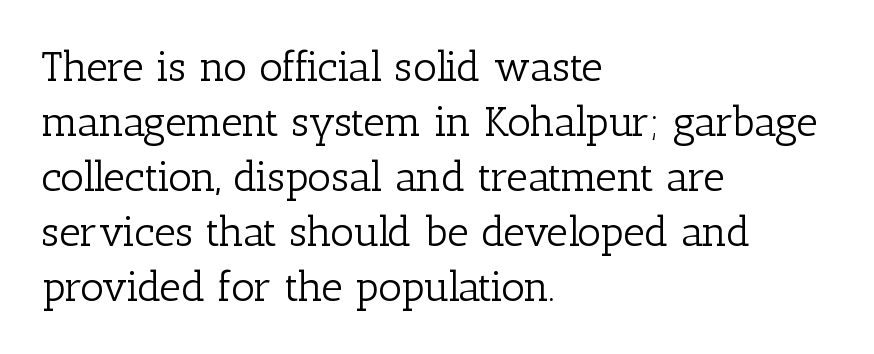
Looks like regular typesetting: each glyph gets only the width it needs. The lines in this sample share a left origin and differ only in where they stop. A normal amount of white space separates one row of letters from the next. What kind of face is this? One with serifs.
